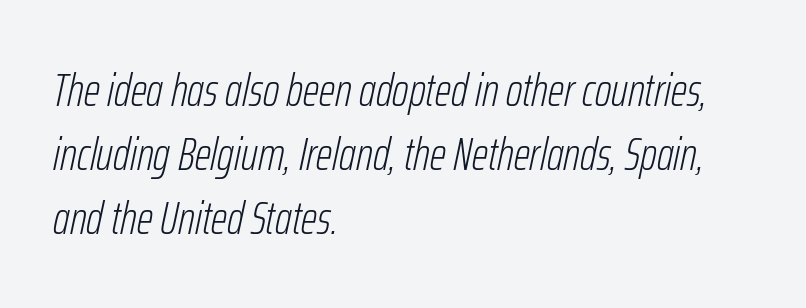
Stroke thickness stays within the range of a standard reading face or lighter. Compared with a centered layout, this one pins lines to the left instead. The passage shown is typed in a proportional face where columns would drift. Quick note: interline space is typical. The space directly below the letters is spotless.
